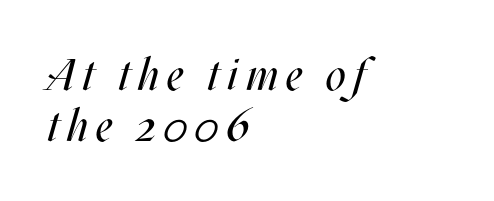
The image shows 44 px regular-weight, condensed type, italic (leaning right); set left-aligned, line spacing 1.17x, not underlined; medium stroke contrast and a large x-height.
